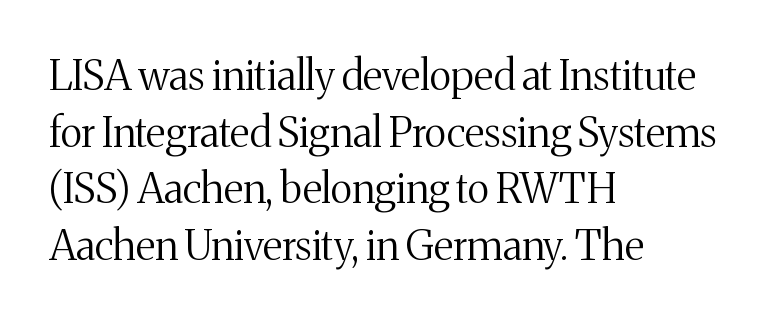
Small tapered or slab feet sit at the stroke ends, so this counts as serif. Weight: regular or lighter. This is roman type, the default non-slanted kind. How are the letters spaced? Ordinarily, with no added tracking.
